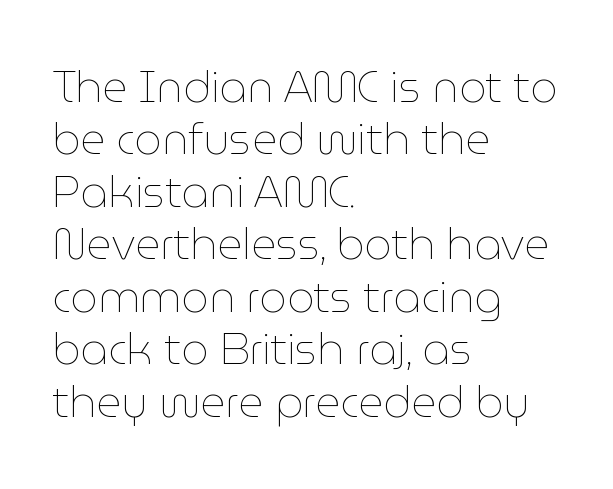
The image shows 43 px thin type, upright; set left-aligned, line spacing 1.22x, normal letter spacing, not underlined; low stroke contrast and a medium x-height.
